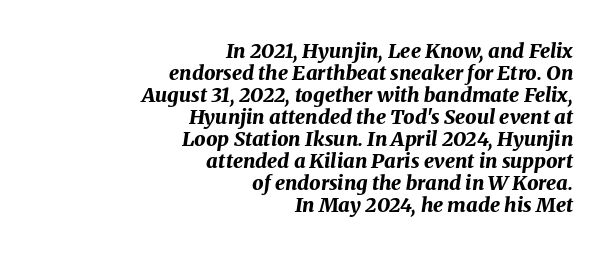
Q: Is the text bold? A: Yes.
Q: Is the text italic (slanted)? A: Yes, it leans right by about 8 degrees.
Q: Is the text underlined? A: No.
Q: How is the paragraph aligned? A: Right-aligned.
Q: Is the spacing between letters normal or unusually wide? A: Normal.
Q: Is the spacing between lines tight, normal or loose? A: Tight.
